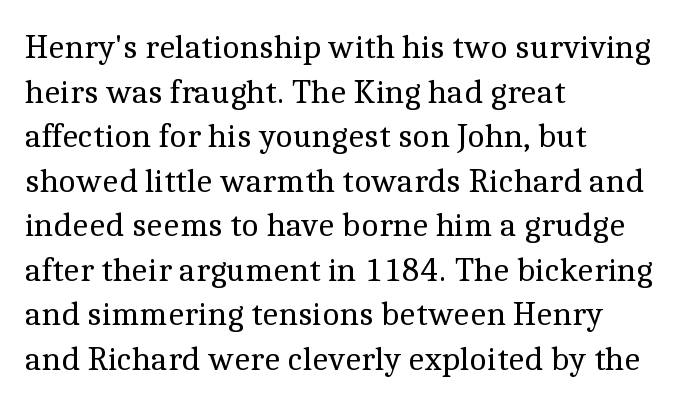
{"serif": "yes", "italic": "no", "bold": "no", "weight": "regular", "width": "normal", "x_height": "medium", "monospaced": "no", "underline": "no", "align": "left", "line_spacing": "normal", "line_spacing_ratio": 1.31, "letter_spacing": "normal", "letter_spacing_em": 0.0, "glyph_px": 34}
